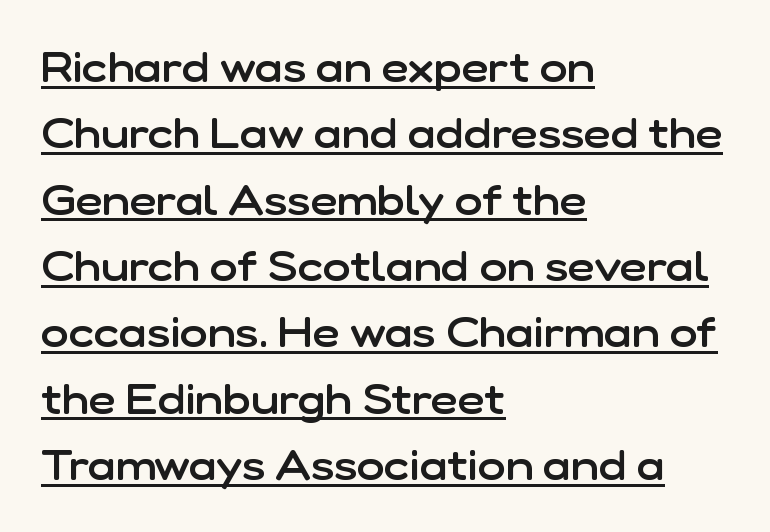
The image shows 42 px semibold sans-serif type, upright; set left-aligned, normal line spacing (1.58x), normal letter spacing, underlined; low stroke contrast and a medium x-height.
